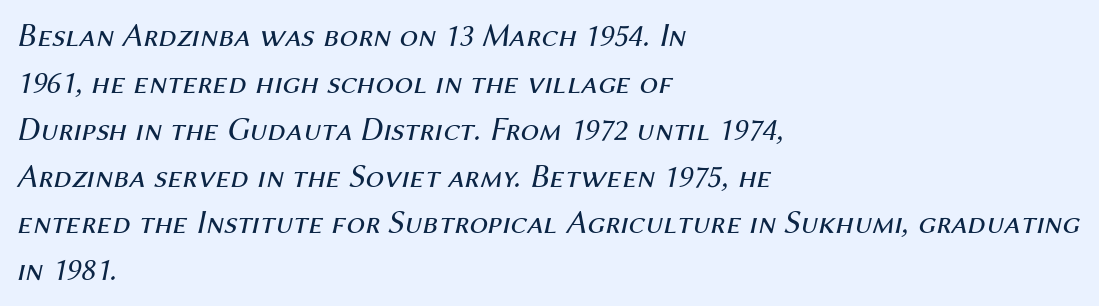
The image shows 33 px regular-weight type, italic (leaning right); set left-aligned, normal line spacing (1.42x), normal letter spacing, not underlined; medium stroke contrast and a medium x-height.
